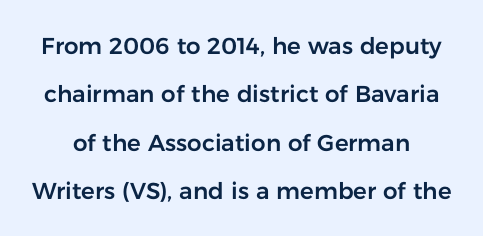
{"italic": "no", "underline": "no", "line_spacing": "loose", "line_spacing_ratio": 2.1, "letter_spacing": "normal", "letter_spacing_em": 0.0, "glyph_px": 23}
